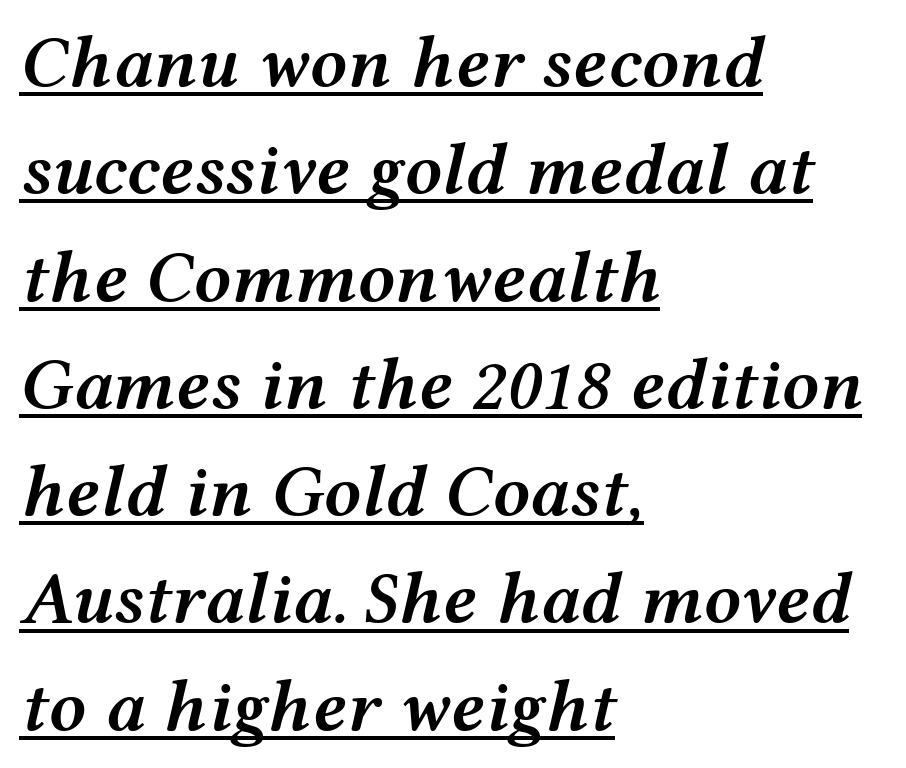
The image shows 74 px semibold, wide type, italic (leaning right); set left-aligned, normal line spacing (1.45x), normal letter spacing, underlined; medium stroke contrast and a medium x-height.
